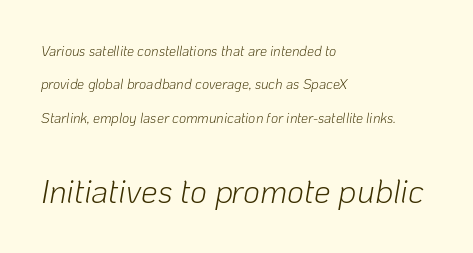
Q: Is the text bold? A: No.
Q: Is the text italic (slanted)? A: Yes, it leans right by about 10 degrees.
Q: Is the text underlined? A: No.
Q: How is the paragraph aligned? A: Left-aligned.
Q: Is the spacing between letters normal or unusually wide? A: Normal.
Q: Is the spacing between lines tight, normal or loose? A: Loose.
Q: Which block of text is set in a larger size, the first (top) or the second (bottom)? A: The second (bottom) one.
Q: Width (condensed, normal, or wide)? A: Normal.
Q: Stroke contrast? A: Low.
Q: x-height? A: Medium.
Q: Monospaced? A: No.
